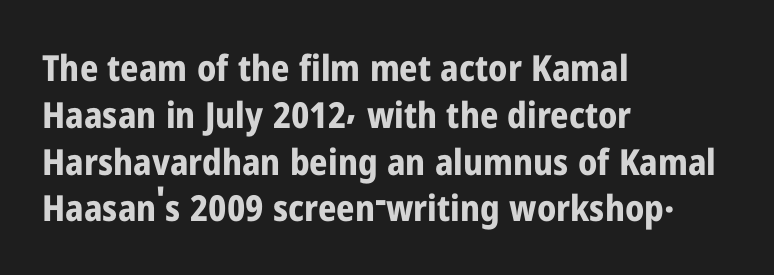
The lettering stays uniformly vertical, giving the passage a roman look. Do the characters align in a grid? No, the font is proportional. How would I describe the line gaps? Plain and ordinary. Plenty of ink on the page — the face is bold. Layout note: lines flush left. Nothing unusual about the tracking: characters are spaced as the font intends.
